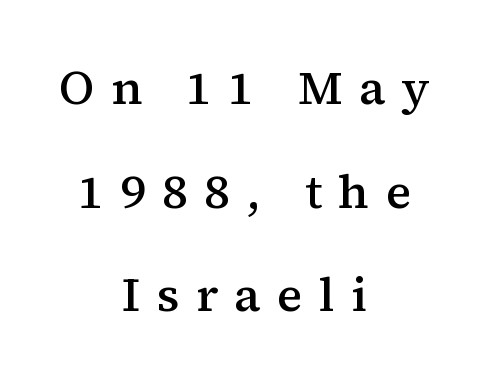
{"serif": "yes", "italic": "no", "bold": "semi", "weight": "semibold", "width": "normal", "stroke_contrast": "medium", "x_height": "medium", "monospaced": "no", "underline": "no", "align": "center", "line_spacing": "loose", "line_spacing_ratio": 2.16, "letter_spacing": "wide", "letter_spacing_em": 0.34, "glyph_px": 48}
